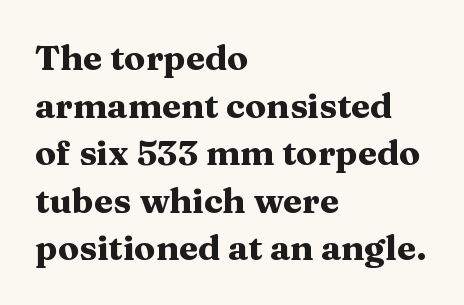
Q: Is the text bold? A: Yes.
Q: Is the text italic (slanted)? A: No, it is upright.
Q: Is the typeface a serif or a sans-serif typeface? A: Serif.
Q: Is the text underlined? A: No.
Q: How is the paragraph aligned? A: Left-aligned.
Q: Is the spacing between letters normal or unusually wide? A: Normal.
Q: Is the spacing between lines tight, normal or loose? A: Normal.
Q: Width (condensed, normal, or wide)? A: Wide.
Q: Stroke contrast? A: Medium.
Q: x-height? A: Medium.
Q: Monospaced? A: No.
